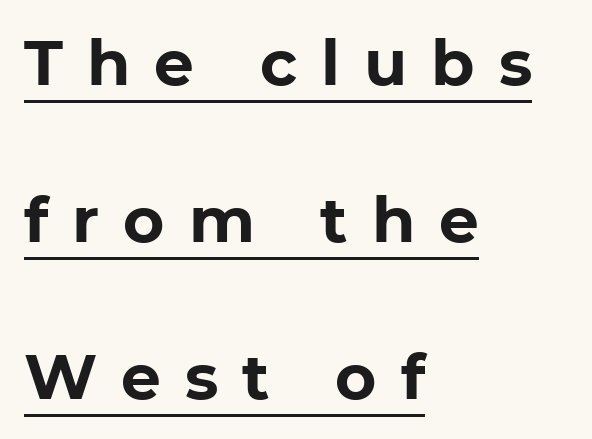
Q: Is the text bold? A: Yes.
Q: Is the text italic (slanted)? A: No, it is upright.
Q: Is the typeface a serif or a sans-serif typeface? A: Sans-serif.
Q: Is the text underlined? A: Yes.
Q: How is the paragraph aligned? A: Left-aligned.
Q: Is the spacing between letters normal or unusually wide? A: Unusually wide.
Q: Is the spacing between lines tight, normal or loose? A: Loose.
Q: Width (condensed, normal, or wide)? A: Normal.
Q: Stroke contrast? A: Low.
Q: x-height? A: Medium.
Q: Monospaced? A: No.
